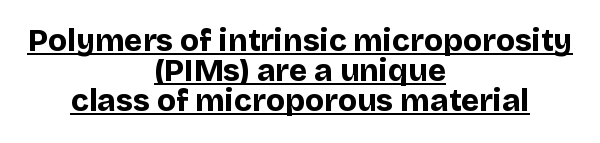
{"serif": "no", "italic": "no", "bold": "yes", "weight": "bold", "width": "normal", "stroke_contrast": "low", "x_height": "large", "monospaced": "no", "underline": "yes", "align": "center", "line_spacing": "tight", "line_spacing_ratio": 0.97, "letter_spacing": "normal", "letter_spacing_em": 0.0, "glyph_px": 31}
